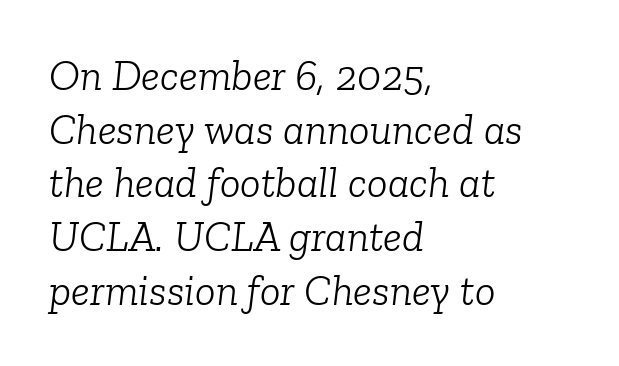
Q: Is the text bold? A: No.
Q: Is the text italic (slanted)? A: Yes, it leans right by about 6 degrees.
Q: Is the typeface a serif or a sans-serif typeface? A: Serif.
Q: Is the text underlined? A: No.
Q: How is the paragraph aligned? A: Left-aligned.
Q: Is the spacing between letters normal or unusually wide? A: Normal.
Q: Is the spacing between lines tight, normal or loose? A: Normal.
Q: Width (condensed, normal, or wide)? A: Normal.
Q: Stroke contrast? A: Low.
Q: x-height? A: Medium.
Q: Monospaced? A: No.
